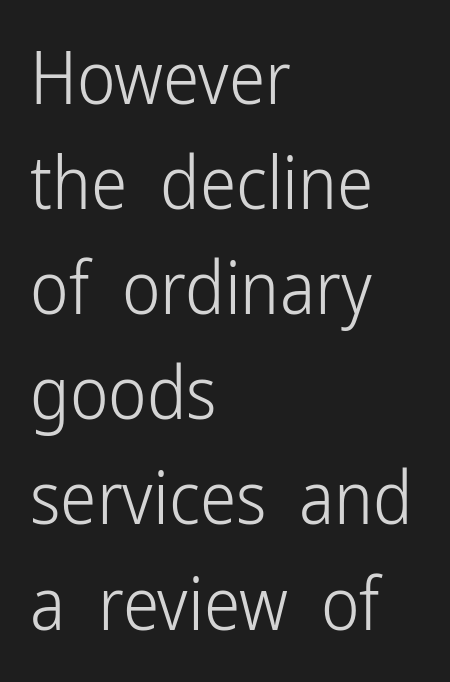
The image shows 73 px light, condensed sans-serif type, upright; set left-aligned, normal line spacing (1.44x), normal letter spacing, not underlined; low stroke contrast and a medium x-height.
